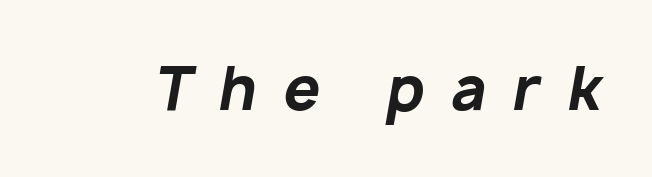
Q: Is the text bold? A: Yes.
Q: Is the text italic (slanted)? A: Yes, it leans right by about 10 degrees.
Q: Is the text underlined? A: No.
Q: Is the spacing between letters normal or unusually wide? A: Unusually wide.
Q: Width (condensed, normal, or wide)? A: Normal.
Q: Stroke contrast? A: Low.
Q: x-height? A: Medium.
Q: Monospaced? A: No.
